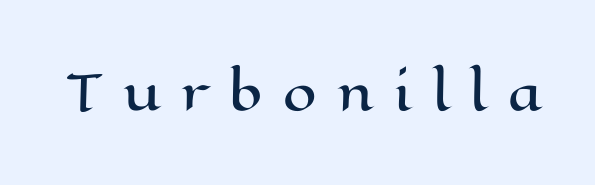
The image shows 48 px wide type, upright; set unusually wide letter spacing (+0.43 em), not underlined; high stroke contrast and a medium x-height.
